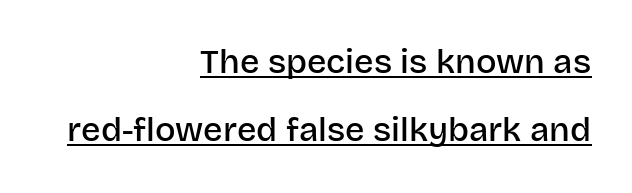
Q: Is the text bold? A: Semi-bold.
Q: Is the text italic (slanted)? A: No, it is upright.
Q: Is the typeface a serif or a sans-serif typeface? A: Sans-serif.
Q: Is the text underlined? A: Yes.
Q: How is the paragraph aligned? A: Right-aligned.
Q: Is the spacing between letters normal or unusually wide? A: Normal.
Q: Is the spacing between lines tight, normal or loose? A: Loose.
Q: Width (condensed, normal, or wide)? A: Normal.
Q: Stroke contrast? A: Low.
Q: x-height? A: Large.
Q: Monospaced? A: No.
